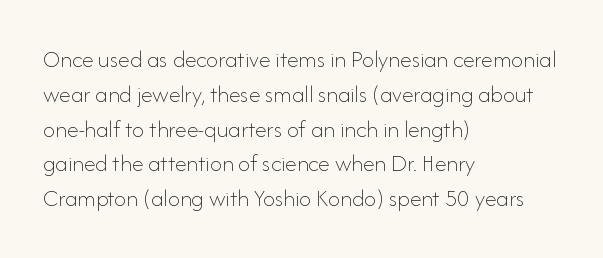
The image shows 24 px text type, upright; set left-aligned, normal line spacing (1.45x), normal letter spacing, not underlined.
